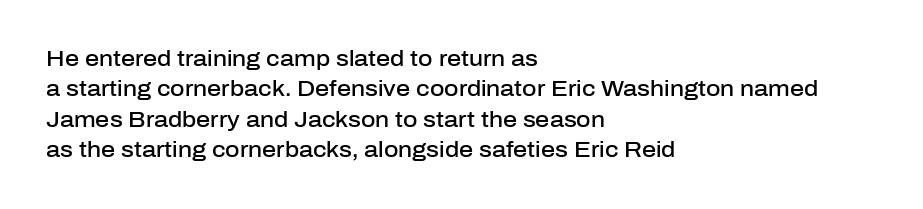
The image shows 22 px text type, upright; set left-aligned, normal line spacing (1.38x), normal letter spacing, not underlined.
